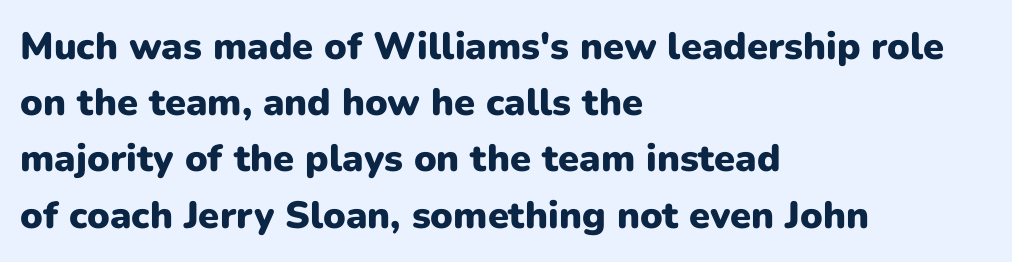
{"serif": "no", "italic": "no", "bold": "yes", "weight": "heavy", "width": "normal", "stroke_contrast": "low", "x_height": "medium", "monospaced": "no", "underline": "no", "align": "left", "line_spacing": "normal", "line_spacing_ratio": 1.48, "letter_spacing": "normal", "letter_spacing_em": 0.0, "glyph_px": 38}
